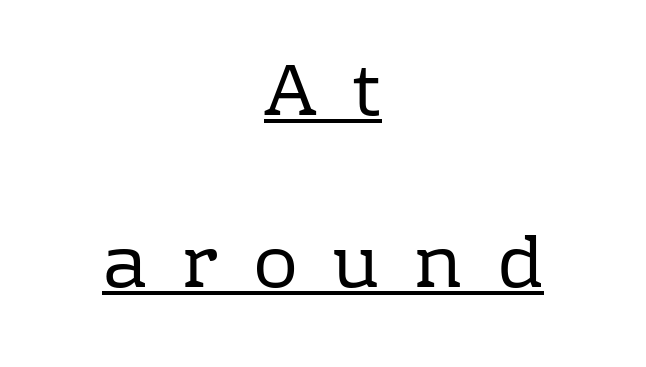
{"serif": "yes", "italic": "no", "bold": "no", "weight": "regular", "width": "normal", "stroke_contrast": "low", "x_height": "medium", "monospaced": "no", "underline": "yes", "align": "center", "line_spacing": "loose", "line_spacing_ratio": 2.36, "letter_spacing": "wide", "letter_spacing_em": 0.48, "glyph_px": 73}
